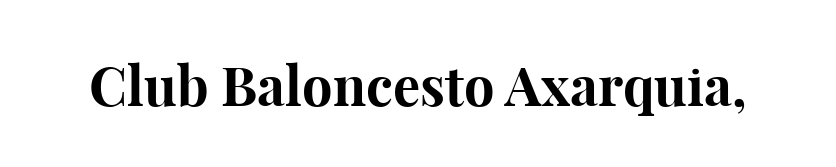
Default kerning and tracking; the words read as compact shapes. This is the regular roman posture of the typeface. The typeface chosen for these lines features serifs. Any mark beneath the type? The region is blank.
